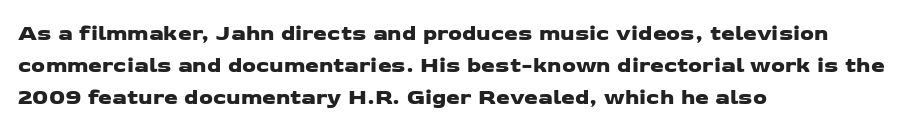
Q: Is the text underlined? A: No.
Q: How is the paragraph aligned? A: Left-aligned.
Q: Is the spacing between letters normal or unusually wide? A: Normal.
Q: Is the spacing between lines tight, normal or loose? A: Normal.
